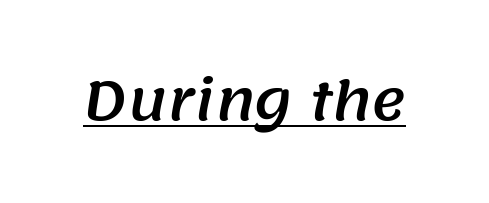
{"serif": "no", "width": "normal", "stroke_contrast": "medium", "x_height": "large", "monospaced": "no", "underline": "yes", "letter_spacing": "normal", "letter_spacing_em": 0.0, "glyph_px": 53}
